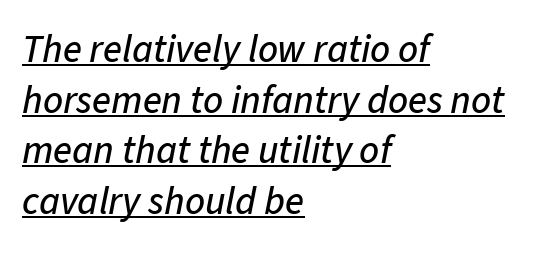
Q: Is the text italic (slanted)? A: Yes, it leans right by about 11 degrees.
Q: Is the text underlined? A: Yes.
Q: How is the paragraph aligned? A: Left-aligned.
Q: Is the spacing between letters normal or unusually wide? A: Normal.
Q: Is the spacing between lines tight, normal or loose? A: Normal.
Q: Width (condensed, normal, or wide)? A: Normal.
Q: Stroke contrast? A: Low.
Q: x-height? A: Medium.
Q: Monospaced? A: No.
